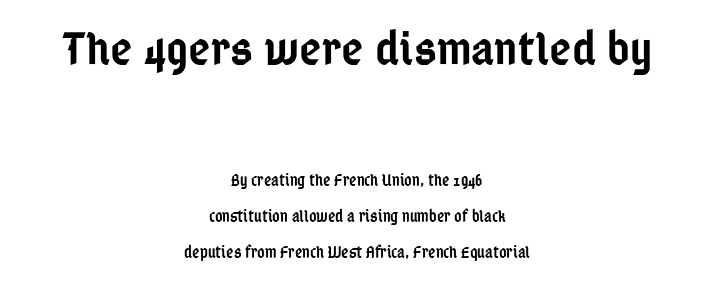
The image shows 48 px semibold, condensed sans-serif type, upright; set centered, loose line spacing (2.23x), normal letter spacing, not underlined; the first (top) block is 3.0x larger; low stroke contrast and a medium x-height.
